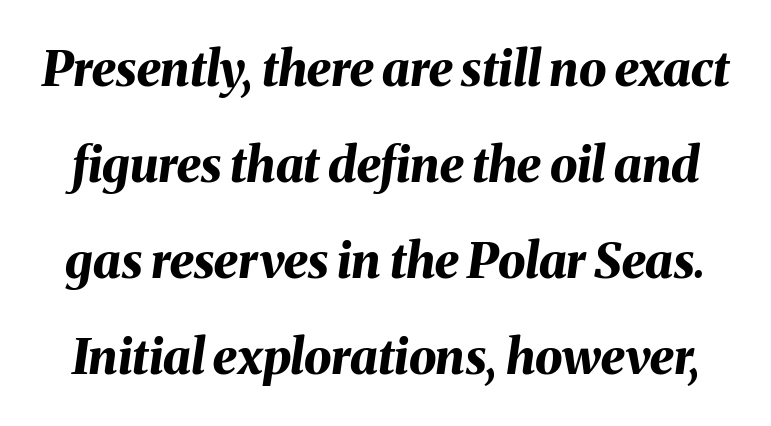
The image shows 49 px bold type, italic (leaning right); set loose line spacing (1.96x), normal letter spacing, not underlined; medium stroke contrast and a medium x-height.
